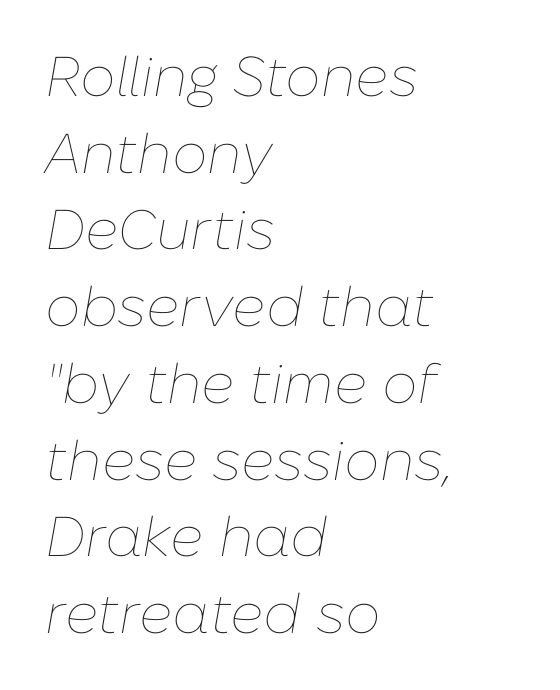
{"italic": "yes", "lean": "right", "slant_degrees": 10, "bold": "no", "weight": "thin", "width": "normal", "stroke_contrast": "low", "x_height": "medium", "monospaced": "no", "underline": "no", "align": "left", "line_spacing": "normal", "line_spacing_ratio": 1.37, "letter_spacing": "normal", "letter_spacing_em": 0.0, "glyph_px": 56}
